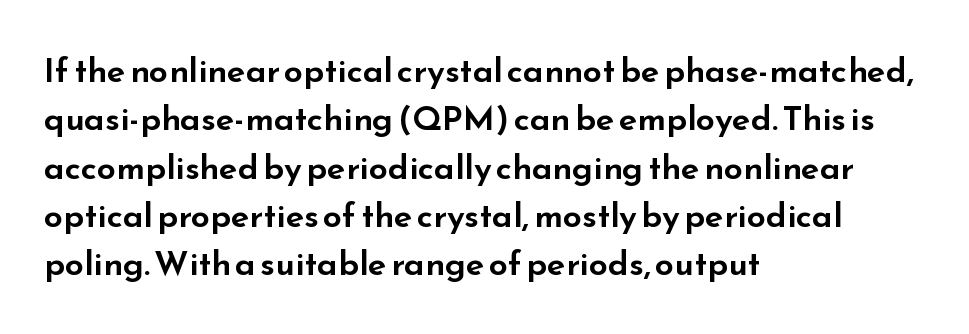
Q: Is the text italic (slanted)? A: No, it is upright.
Q: Is the typeface a serif or a sans-serif typeface? A: Sans-serif.
Q: Is the text underlined? A: No.
Q: How is the paragraph aligned? A: Left-aligned.
Q: Is the spacing between letters normal or unusually wide? A: Normal.
Q: Is the spacing between lines tight, normal or loose? A: Normal.
Q: Width (condensed, normal, or wide)? A: Wide.
Q: Stroke contrast? A: Low.
Q: x-height? A: Small.
Q: Monospaced? A: No.
